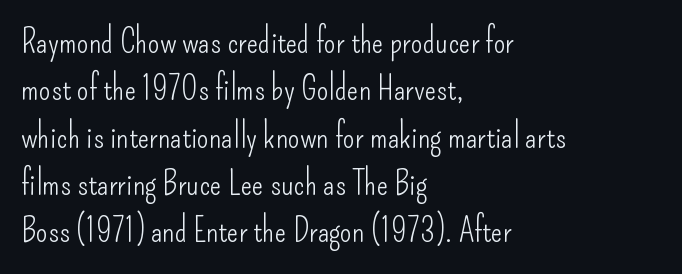
Line spacing here is normal. The gap between lines stays unmarked. Caption: multi-line text, flush left, ragged right. Unlike italic type, these characters show no tilt at all.
